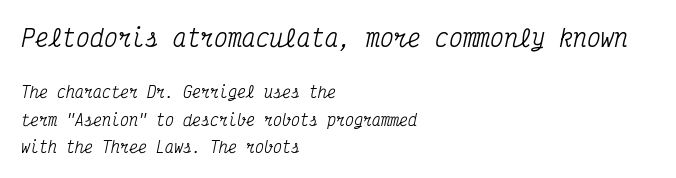
Reading down the block, your eye returns to a fixed left position each line. Glance below the letters and you will spot only blank space. Would a proofreader flag this as italicized? Yes. This rendering leaves character spacing at its baseline value. Top chunk: large. Bottom chunk: small.
